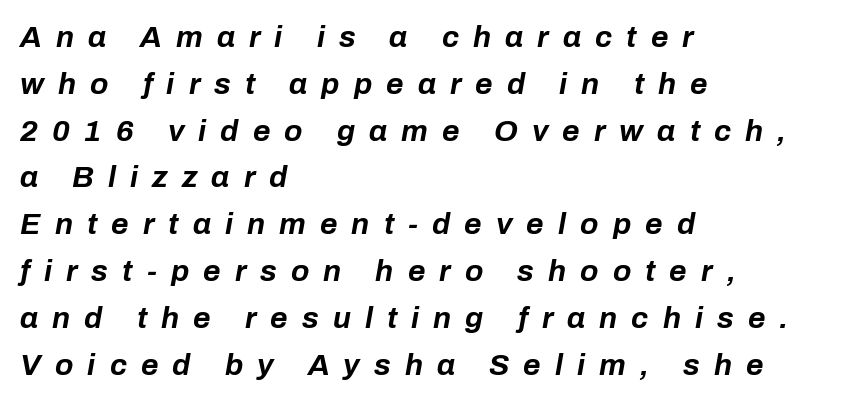
The passage shown is emphatically bold. You could not count columns in this text — the font is proportionally spaced. This sample uses expanded letter spacing, leaving extra air between glyphs. The strip under each line holds only bare page. The letters are slanted; this is an italic face. Is there much room between lines? A standard amount, neither cramped nor airy.
